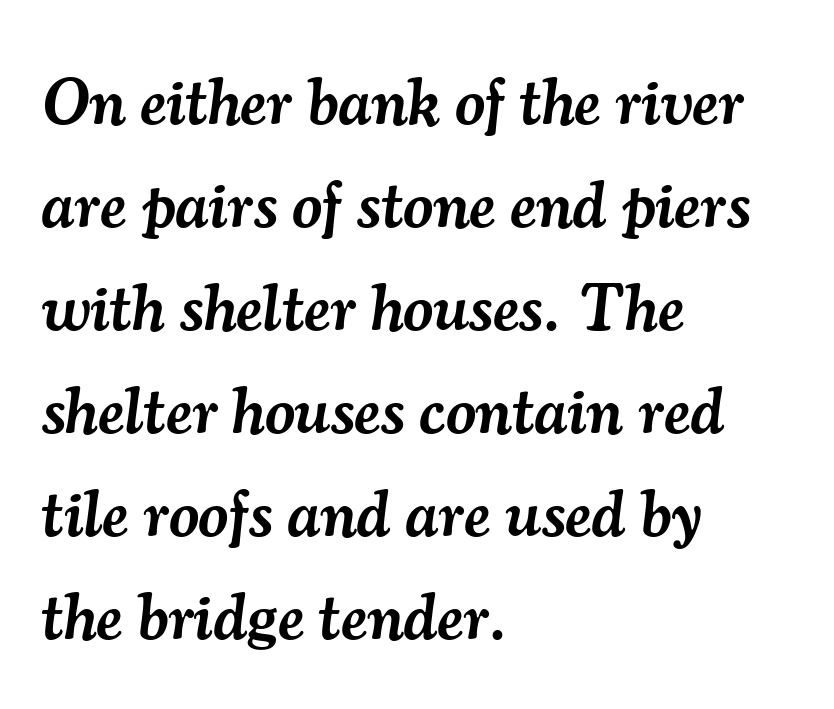
{"serif": "yes", "italic": "yes", "lean": "right", "slant_degrees": 7, "bold": "semi", "weight": "semibold", "width": "normal", "stroke_contrast": "medium", "x_height": "small", "monospaced": "no", "underline": "no", "align": "left", "line_spacing": "normal", "line_spacing_ratio": 1.56, "letter_spacing": "normal", "letter_spacing_em": 0.0, "glyph_px": 66}
